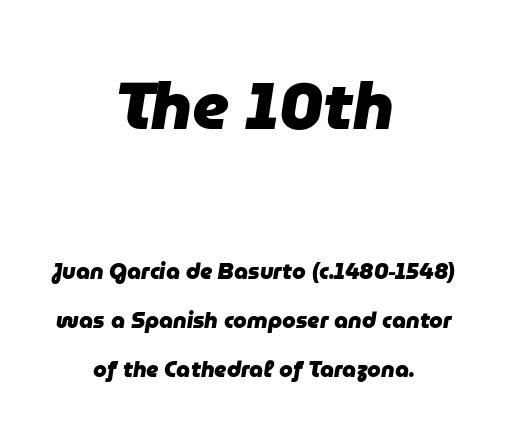
The image shows 66 px heavy type, italic (leaning right); set centered, loose line spacing (2.23x), normal letter spacing, not underlined; the first (top) block is 3.0x larger; low stroke contrast and a medium x-height.
